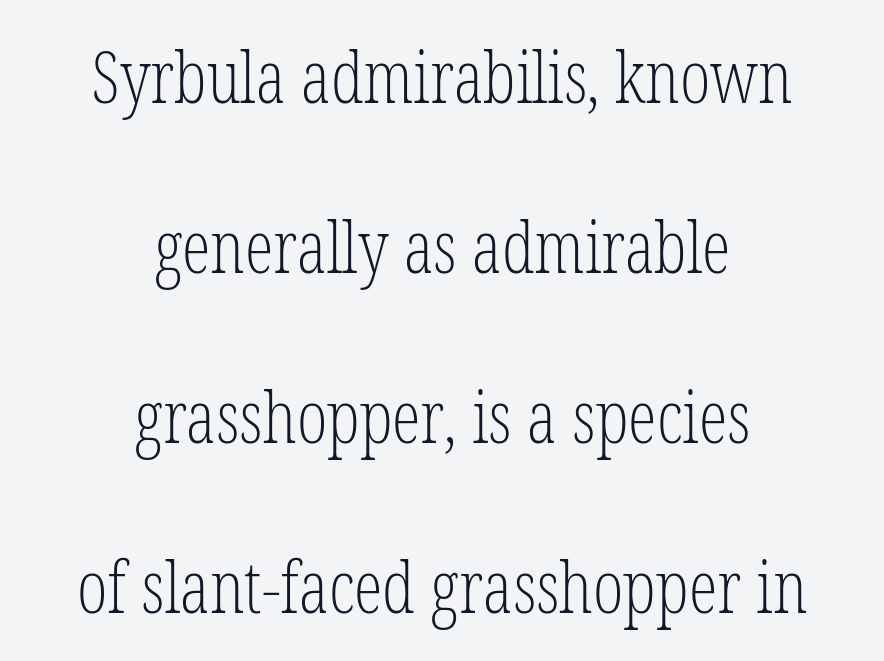
{"serif": "yes", "italic": "no", "bold": "no", "weight": "light", "width": "condensed", "stroke_contrast": "low", "x_height": "medium", "monospaced": "no", "underline": "no", "align": "center", "line_spacing": "loose", "line_spacing_ratio": 2.36, "letter_spacing": "normal", "letter_spacing_em": 0.0, "glyph_px": 72}
